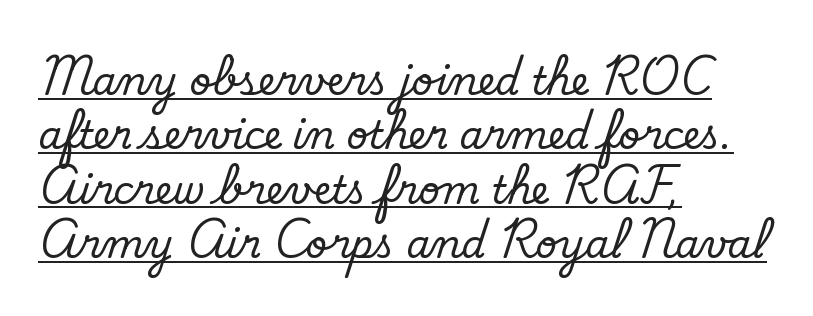
{"serif": "no", "bold": "no", "weight": "regular", "width": "normal", "stroke_contrast": "low", "x_height": "small", "monospaced": "no", "underline": "yes", "align": "left", "line_spacing": "normal", "line_spacing_ratio": 1.43, "letter_spacing": "normal", "letter_spacing_em": 0.0, "glyph_px": 38}
